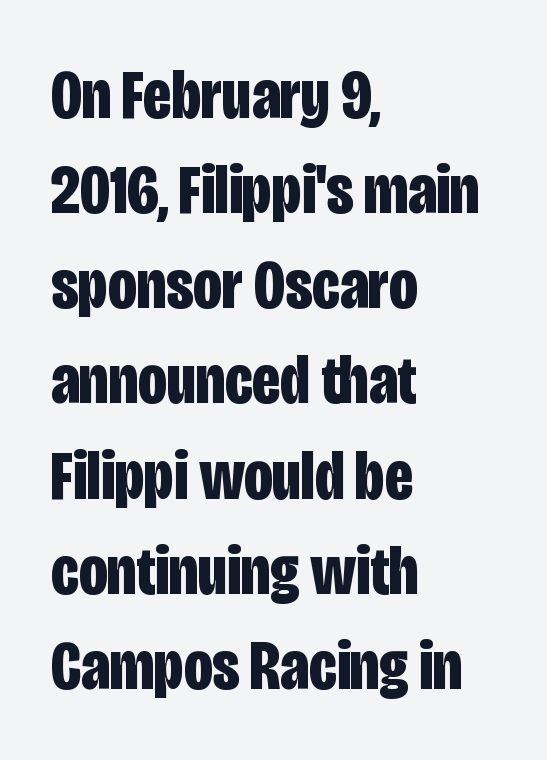
Horizontally, the lines are justified to the leading edge only. The typesetting leans heavy: a genuine bold. This sample has the flowing, uneven cadence of proportional lettering. The type sits square on the baseline with zero lean. Stroke terminals: plain, sans-serif.
